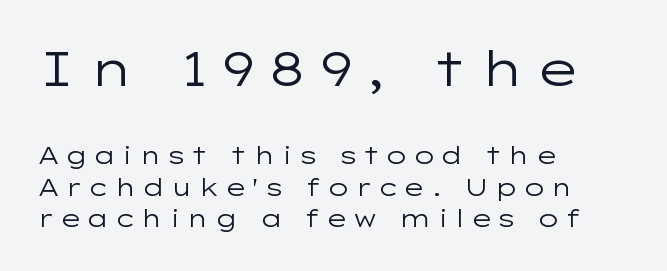
The image shows 49 px regular-weight, wide sans-serif type, upright; set left-aligned, normal line spacing (1.31x), unusually wide letter spacing (+0.2 em), not underlined; the first (top) block is 2.04x larger; low stroke contrast and a medium x-height.
